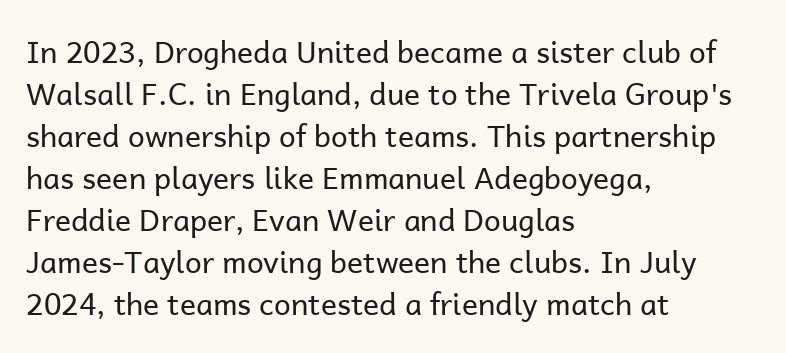
The image shows 30 px regular-weight sans-serif type, upright; set left-aligned, normal line spacing (1.4x), normal letter spacing, not underlined; low stroke contrast and a medium x-height.
